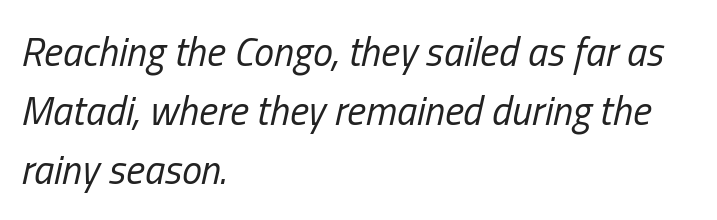
The image shows 40 px regular-weight, condensed type, italic (leaning right); set left-aligned, normal line spacing (1.47x), normal letter spacing, not underlined; low stroke contrast and a medium x-height.
